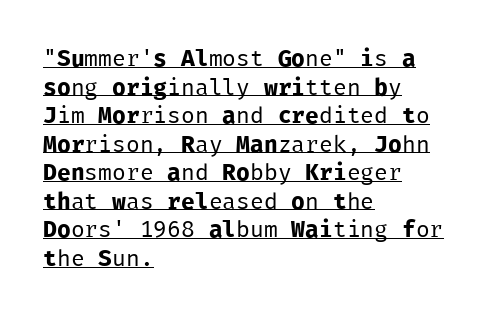
{"italic": "no", "bold": "no", "underline": "yes", "align": "left", "line_spacing_ratio": 1.24, "letter_spacing": "normal", "letter_spacing_em": 0.0, "glyph_px": 23}
